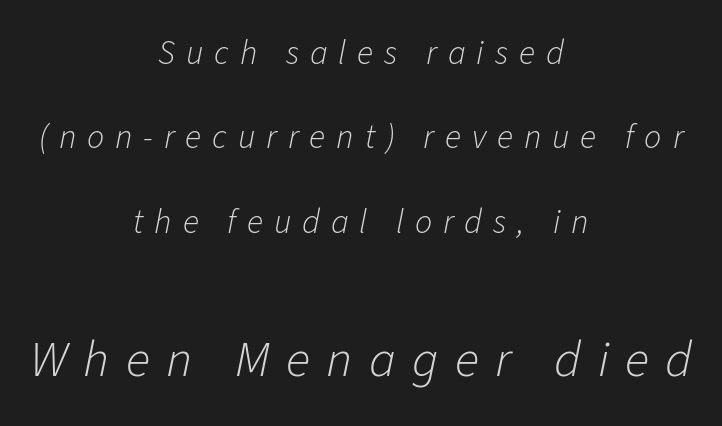
Between one letter and the next there's a generous, obvious gap. Two sizes are in play, and the larger belongs to the second block. This block would shrink considerably if given ordinary leading; it's expanded now. Posture: slanted.
